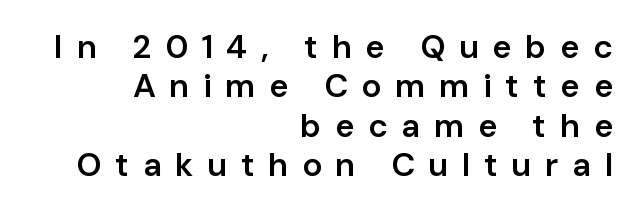
Q: Is the text bold? A: Semi-bold.
Q: Is the text italic (slanted)? A: No, it is upright.
Q: Is the typeface a serif or a sans-serif typeface? A: Sans-serif.
Q: Is the text underlined? A: No.
Q: How is the paragraph aligned? A: Right-aligned.
Q: Is the spacing between letters normal or unusually wide? A: Unusually wide.
Q: Width (condensed, normal, or wide)? A: Normal.
Q: Stroke contrast? A: Low.
Q: x-height? A: Medium.
Q: Monospaced? A: No.
